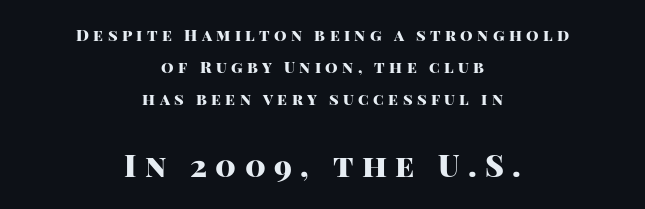
{"serif": "no", "italic": "no", "bold": "yes", "weight": "heavy", "width": "normal", "stroke_contrast": "high", "x_height": "large", "monospaced": "no", "underline": "no", "align": "center", "line_spacing": "loose", "line_spacing_ratio": 1.99, "letter_spacing": "wide", "letter_spacing_em": 0.27, "larger_block": "second", "size_ratio": 1.94, "glyph_px": 31}
